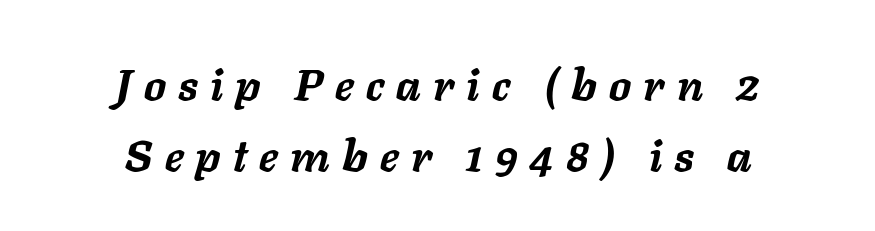
The image shows 44 px semibold type, italic (leaning right); set centered, normal line spacing (1.61x), unusually wide letter spacing (+0.28 em), not underlined; low stroke contrast and a medium x-height.
